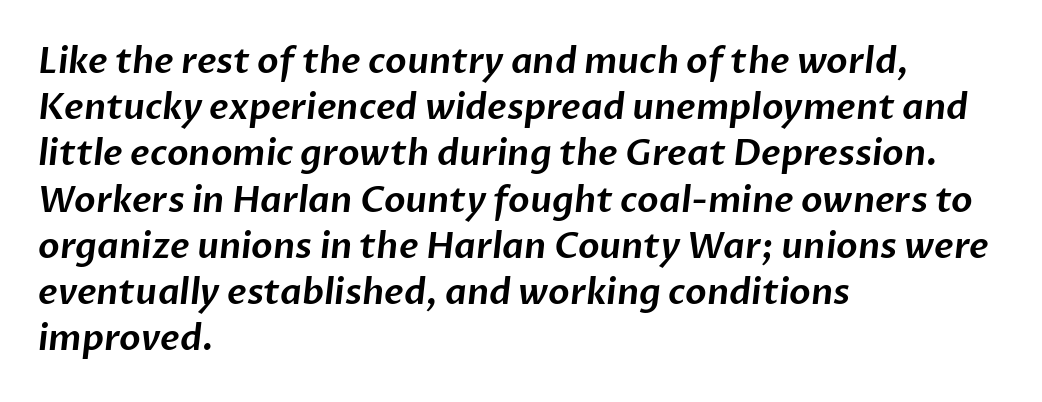
The image shows 35 px sans-serif type; set left-aligned, normal line spacing (1.32x), normal letter spacing, not underlined; low stroke contrast and a medium x-height.
